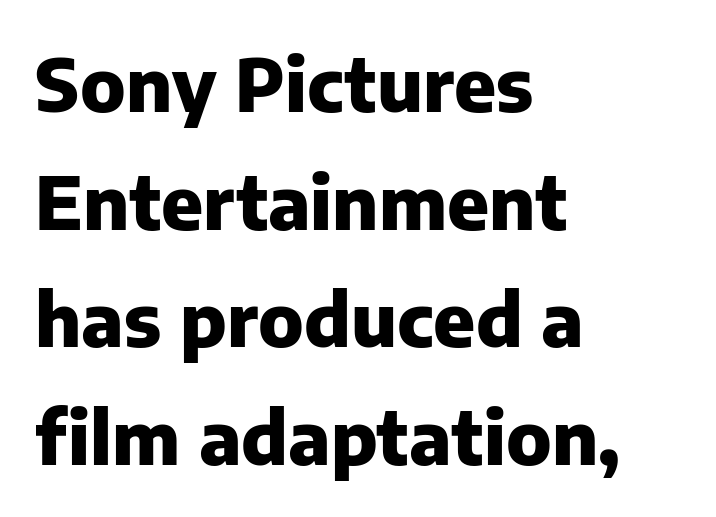
The image shows 74 px heavy sans-serif type, upright; set left-aligned, normal line spacing (1.59x), normal letter spacing, not underlined; low stroke contrast and a medium x-height.
